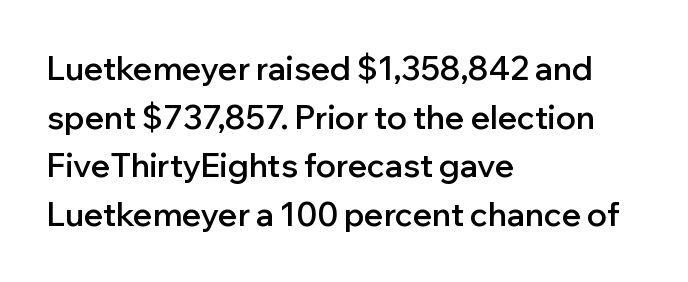
{"serif": "no", "italic": "no", "bold": "semi", "weight": "semibold", "width": "normal", "stroke_contrast": "low", "x_height": "medium", "monospaced": "no", "underline": "no", "align": "left", "line_spacing": "normal", "line_spacing_ratio": 1.52, "letter_spacing": "normal", "letter_spacing_em": 0.0, "glyph_px": 32}
